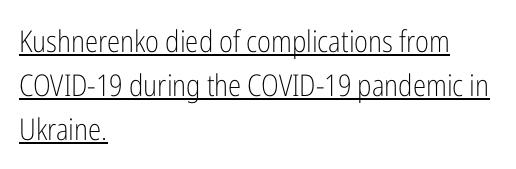
Q: Is the text bold? A: No.
Q: Is the text italic (slanted)? A: No, it is upright.
Q: Is the typeface a serif or a sans-serif typeface? A: Sans-serif.
Q: Is the text underlined? A: Yes.
Q: How is the paragraph aligned? A: Left-aligned.
Q: Is the spacing between letters normal or unusually wide? A: Normal.
Q: Is the spacing between lines tight, normal or loose? A: Normal.
Q: Width (condensed, normal, or wide)? A: Condensed.
Q: Stroke contrast? A: Low.
Q: x-height? A: Medium.
Q: Monospaced? A: No.
